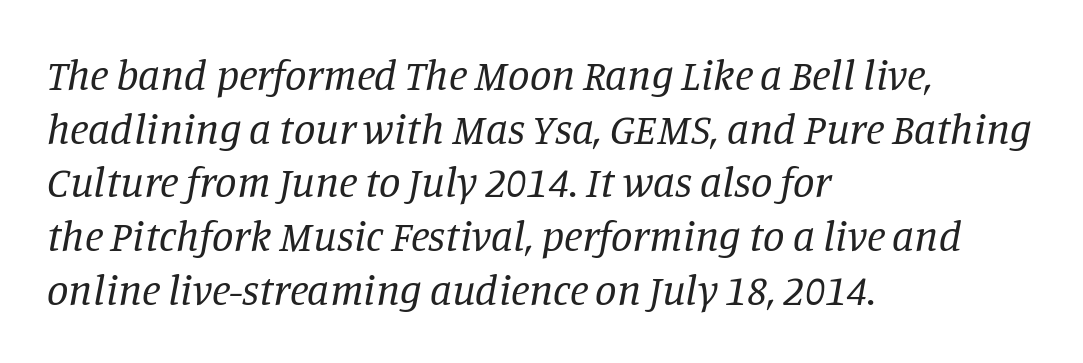
{"serif": "yes", "italic": "yes", "lean": "right", "slant_degrees": 11, "bold": "no", "weight": "regular", "width": "normal", "stroke_contrast": "low", "x_height": "large", "monospaced": "no", "underline": "no", "align": "left", "line_spacing": "normal", "line_spacing_ratio": 1.25, "letter_spacing": "normal", "letter_spacing_em": 0.0, "glyph_px": 43}
